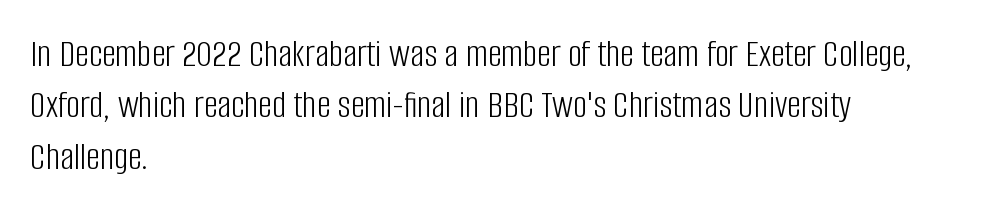
Unlike a traditional serif, this face leaves its strokes unadorned. The face used here is proportionally spaced, like ordinary book or web type. Descender tails drop into unmarked territory. The letters stand straight up with perfectly vertical stems.
